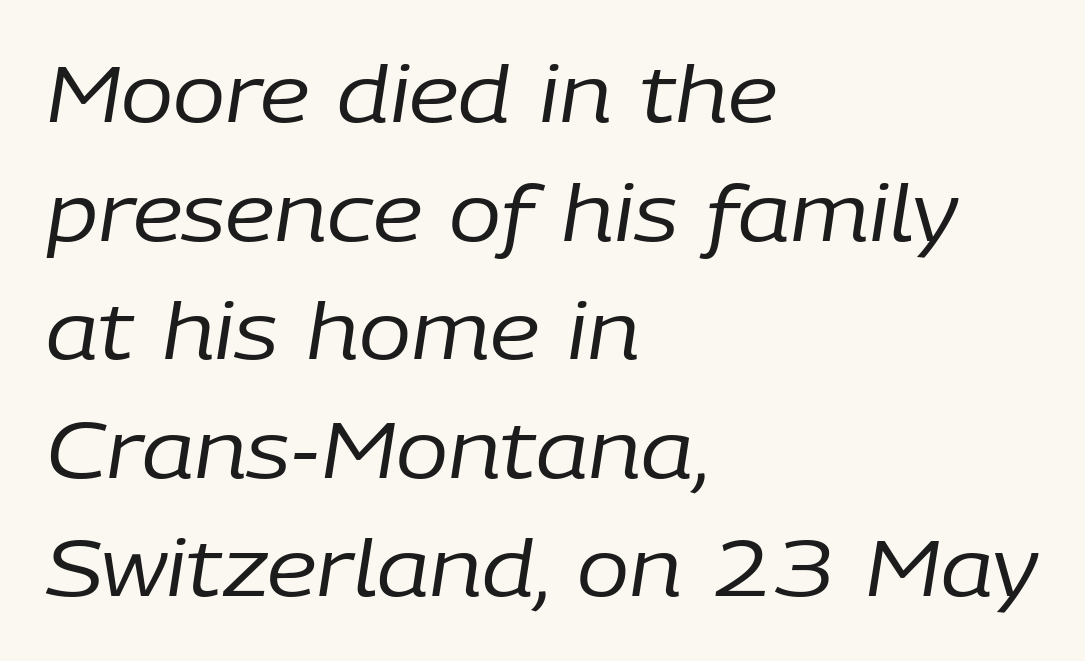
The image shows 78 px regular-weight type, italic (leaning right); set left-aligned, normal line spacing (1.52x), normal letter spacing, not underlined; low stroke contrast and a medium x-height.
